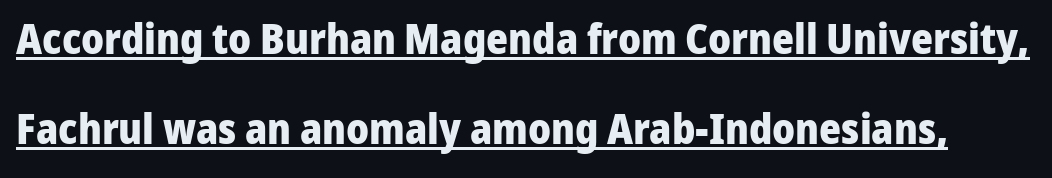
The image shows 42 px heavy sans-serif type, upright; set loose line spacing (2.14x), normal letter spacing, underlined; low stroke contrast and a medium x-height.
